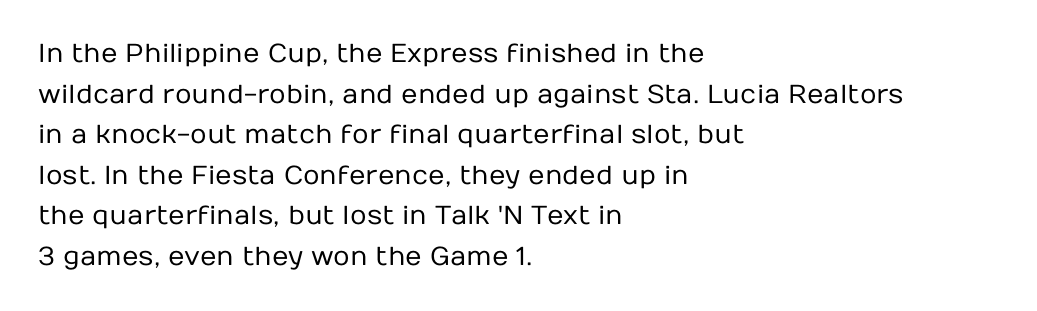
{"italic": "no", "bold": "no", "underline": "no", "align": "left", "line_spacing": "normal", "line_spacing_ratio": 1.56, "letter_spacing": "normal", "letter_spacing_em": 0.0, "glyph_px": 26}
